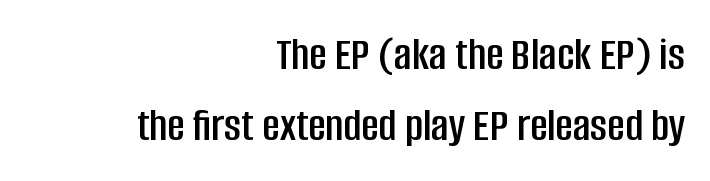
The specimen reads as upright at a glance. Words appear dense and cohesive because spacing is normal. Horizontally, the lines are justified to the trailing edge only. Normally led — the rows are evenly, conventionally spaced.
